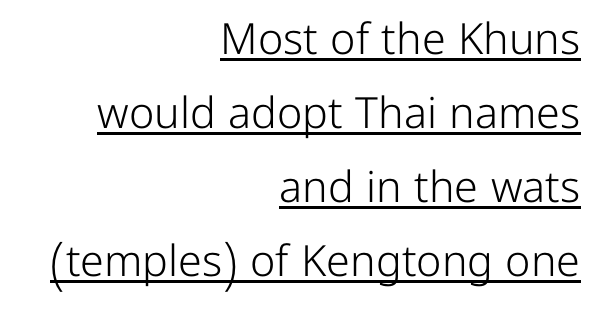
Q: Is the text bold? A: No.
Q: Is the text italic (slanted)? A: No, it is upright.
Q: Is the typeface a serif or a sans-serif typeface? A: Sans-serif.
Q: Is the text underlined? A: Yes.
Q: How is the paragraph aligned? A: Right-aligned.
Q: Is the spacing between letters normal or unusually wide? A: Normal.
Q: Width (condensed, normal, or wide)? A: Normal.
Q: Stroke contrast? A: Low.
Q: x-height? A: Medium.
Q: Monospaced? A: No.
